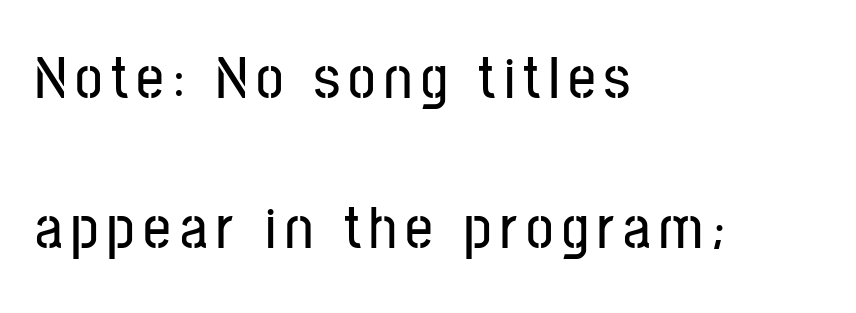
The image shows 61 px condensed sans-serif type, upright; set left-aligned, loose line spacing (2.46x), not underlined; low stroke contrast and a medium x-height.
